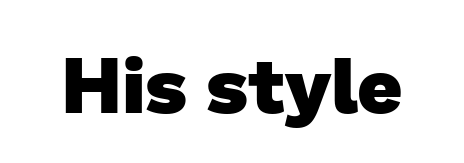
Q: Is the text bold? A: Yes.
Q: Is the typeface a serif or a sans-serif typeface? A: Sans-serif.
Q: Is the text underlined? A: No.
Q: Is the spacing between letters normal or unusually wide? A: Normal.
Q: Width (condensed, normal, or wide)? A: Normal.
Q: Stroke contrast? A: Low.
Q: x-height? A: Medium.
Q: Monospaced? A: No.
